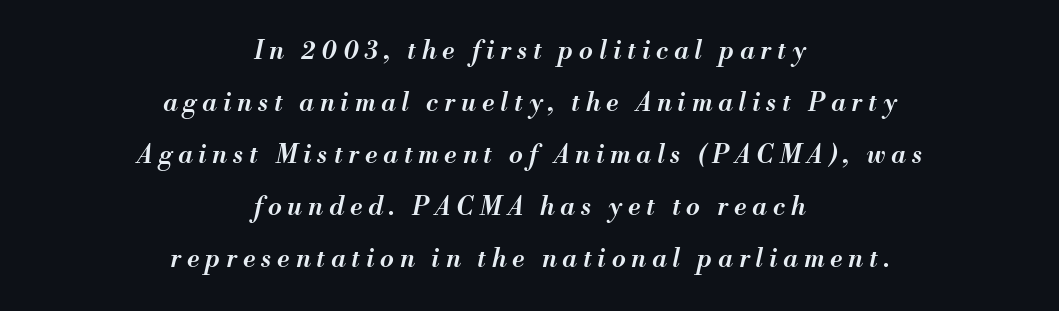
{"italic": "yes", "lean": "right", "slant_degrees": 13, "bold": "semi", "underline": "no", "align": "center", "line_spacing": "loose", "line_spacing_ratio": 2.08, "letter_spacing": "wide", "letter_spacing_em": 0.24, "glyph_px": 25}
